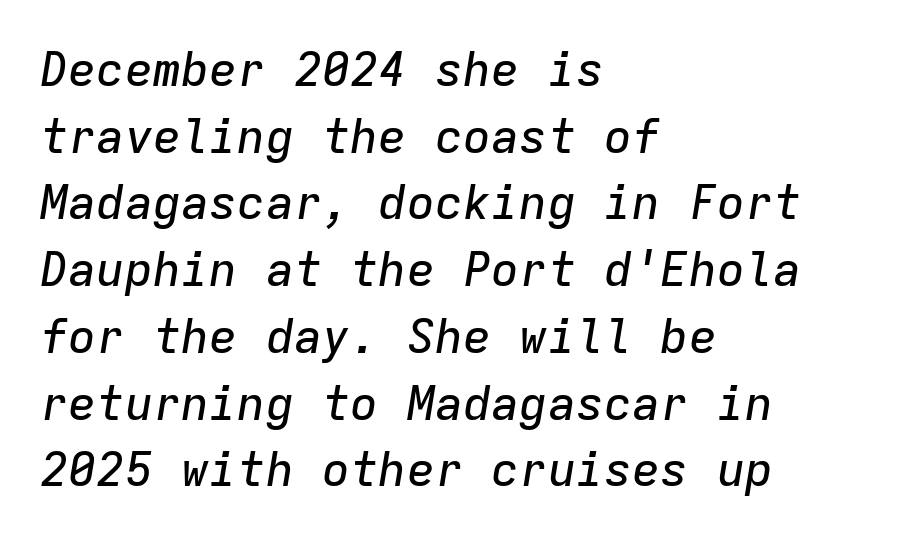
Think of a typewriter: that constant character pitch is what you see here. Compared with ordinary roman type, these characters are visibly tilted. The space directly below the letters is spotless. This sample is left-justified, so line endings fall wherever the words run out. Nothing unusual about the tracking: characters are spaced as the font intends. Summary of vertical rhythm: regular, with standard interline spacing.
